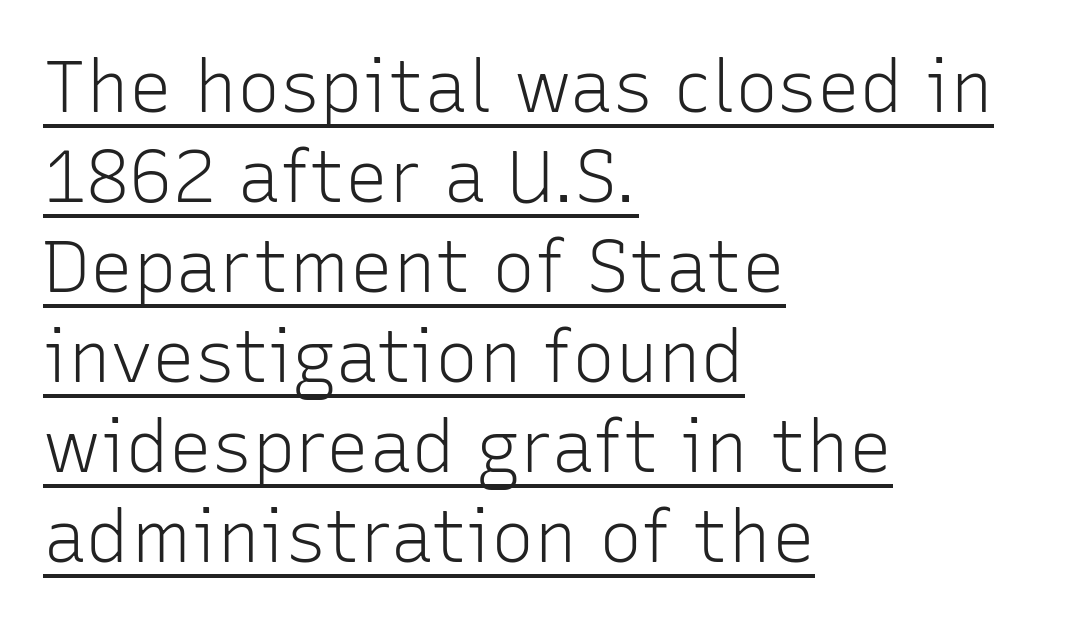
{"serif": "no", "italic": "no", "bold": "no", "weight": "light", "width": "normal", "stroke_contrast": "low", "x_height": "medium", "monospaced": "no", "underline": "yes", "align": "left", "line_spacing": "normal", "line_spacing_ratio": 1.25, "letter_spacing": "normal", "letter_spacing_em": 0.0, "glyph_px": 72}
